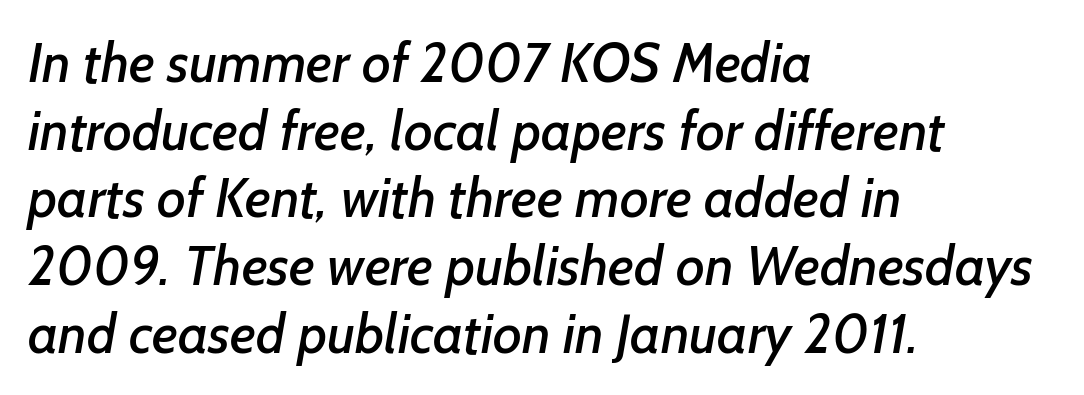
The image shows 55 px sans-serif type; set left-aligned, line spacing 1.23x, normal letter spacing, not underlined; low stroke contrast and a medium x-height.
